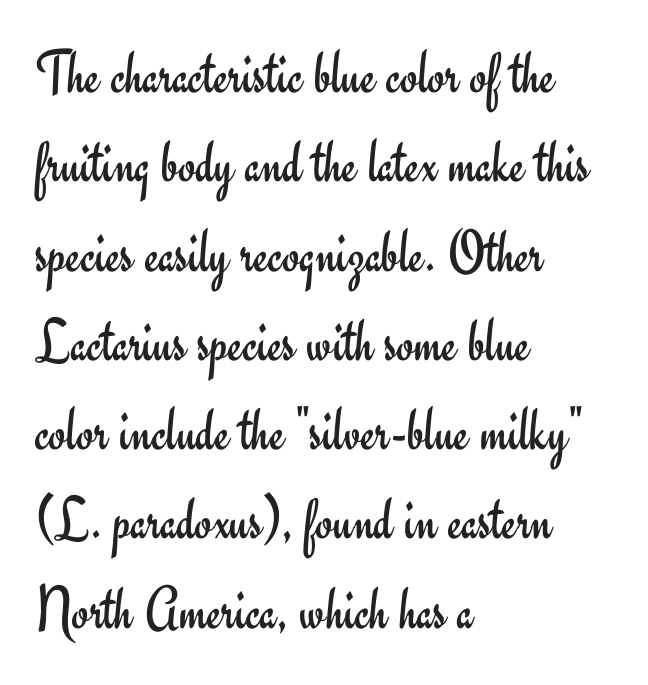
Q: Is the text bold? A: No.
Q: Is the text italic (slanted)? A: Yes.
Q: Is the typeface a serif or a sans-serif typeface? A: Sans-serif.
Q: Is the text underlined? A: No.
Q: How is the paragraph aligned? A: Left-aligned.
Q: Is the spacing between letters normal or unusually wide? A: Normal.
Q: Is the spacing between lines tight, normal or loose? A: Normal.
Q: Width (condensed, normal, or wide)? A: Normal.
Q: Stroke contrast? A: Low.
Q: x-height? A: Small.
Q: Monospaced? A: No.
